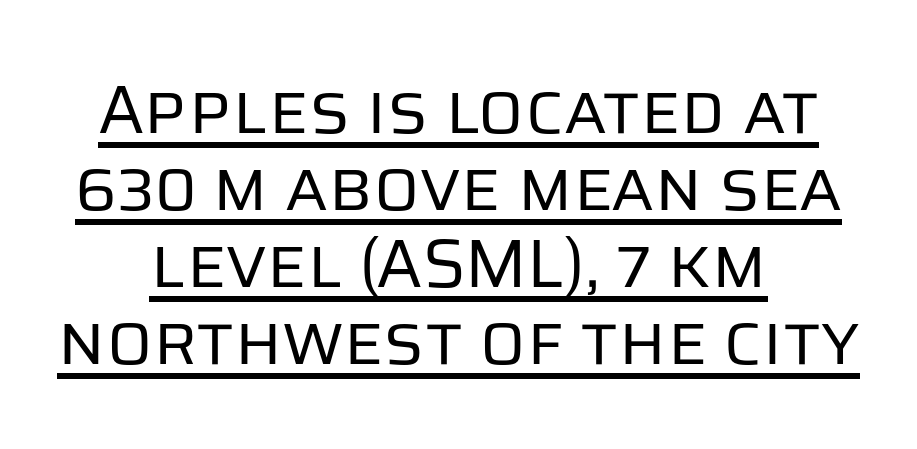
Q: Is the text bold? A: No.
Q: Is the text italic (slanted)? A: No, it is upright.
Q: Is the typeface a serif or a sans-serif typeface? A: Sans-serif.
Q: Is the text underlined? A: Yes.
Q: How is the paragraph aligned? A: Centered.
Q: Is the spacing between letters normal or unusually wide? A: Normal.
Q: Is the spacing between lines tight, normal or loose? A: Tight.
Q: Width (condensed, normal, or wide)? A: Normal.
Q: Stroke contrast? A: Low.
Q: x-height? A: Large.
Q: Monospaced? A: No.
